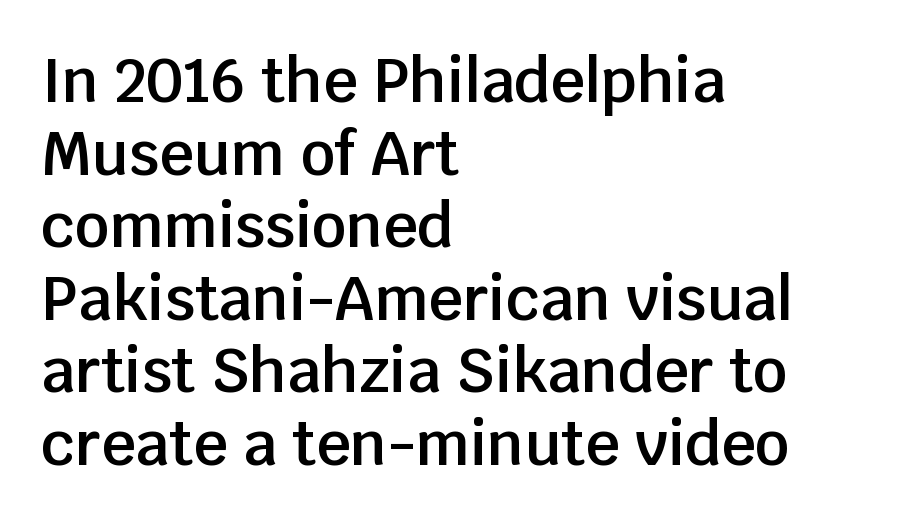
Q: Is the text bold? A: Semi-bold.
Q: Is the text italic (slanted)? A: No, it is upright.
Q: Is the typeface a serif or a sans-serif typeface? A: Sans-serif.
Q: Is the text underlined? A: No.
Q: How is the paragraph aligned? A: Left-aligned.
Q: Is the spacing between letters normal or unusually wide? A: Normal.
Q: Width (condensed, normal, or wide)? A: Normal.
Q: Stroke contrast? A: Low.
Q: x-height? A: Large.
Q: Monospaced? A: No.
